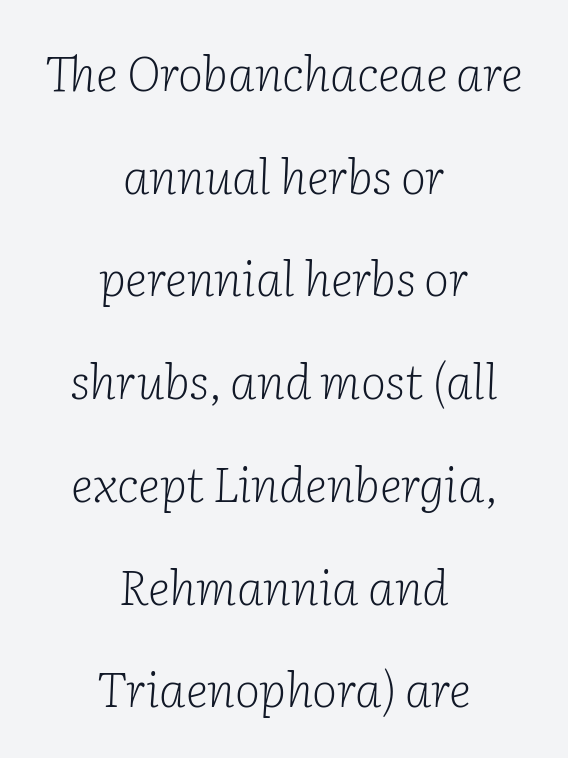
Regarding leading, the lines here are spaced well apart. Is the block centered? Yes — each line is placed symmetrically about the middle. The strip under each line holds only bare page. You could not count columns in this text — the font is proportionally spaced. Yep, that's italic — everything's leaning.
